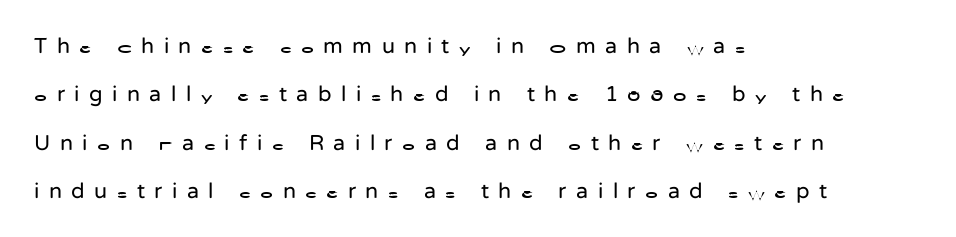
{"italic": "no", "bold": "no", "underline": "no", "align": "left", "line_spacing": "loose", "line_spacing_ratio": 2.2, "letter_spacing": "wide", "letter_spacing_em": 0.43, "glyph_px": 22}
